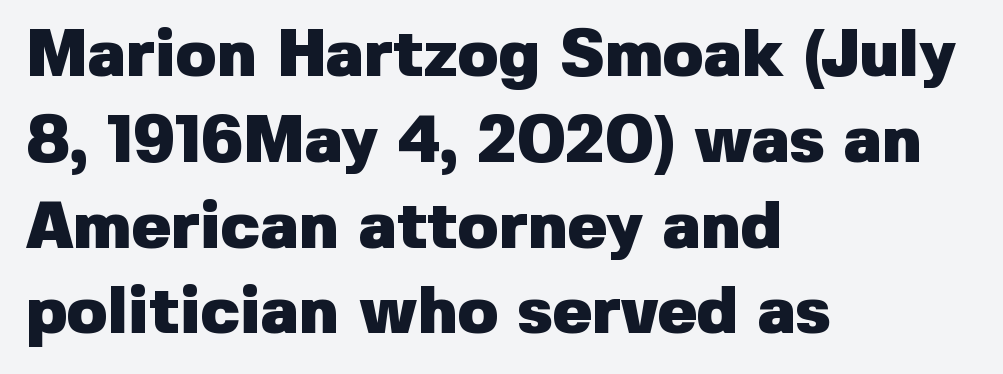
Q: Is the text bold? A: Yes.
Q: Is the text italic (slanted)? A: No, it is upright.
Q: Is the typeface a serif or a sans-serif typeface? A: Sans-serif.
Q: Is the text underlined? A: No.
Q: How is the paragraph aligned? A: Left-aligned.
Q: Is the spacing between letters normal or unusually wide? A: Normal.
Q: Is the spacing between lines tight, normal or loose? A: Normal.
Q: Width (condensed, normal, or wide)? A: Normal.
Q: Stroke contrast? A: Low.
Q: x-height? A: Medium.
Q: Monospaced? A: No.
